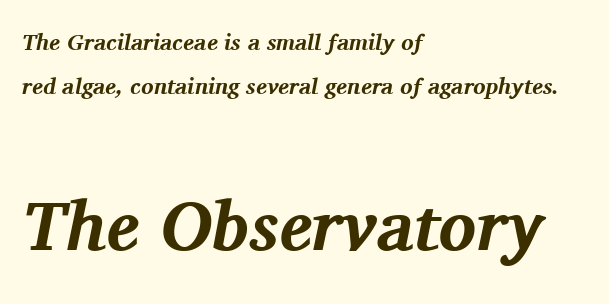
{"serif": "yes", "italic": "yes", "lean": "right", "slant_degrees": 11, "bold": "yes", "weight": "bold", "width": "normal", "stroke_contrast": "medium", "x_height": "medium", "monospaced": "no", "underline": "no", "align": "left", "line_spacing": "loose", "line_spacing_ratio": 1.92, "letter_spacing": "normal", "letter_spacing_em": 0.0, "larger_block": "second", "size_ratio": 3.04, "glyph_px": 70}
